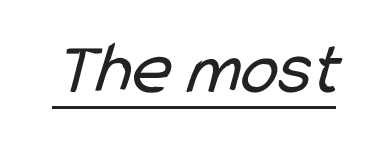
{"serif": "no", "bold": "no", "weight": "regular", "width": "condensed", "stroke_contrast": "low", "x_height": "medium", "monospaced": "no", "underline": "yes", "letter_spacing": "normal", "letter_spacing_em": 0.0, "glyph_px": 75}
